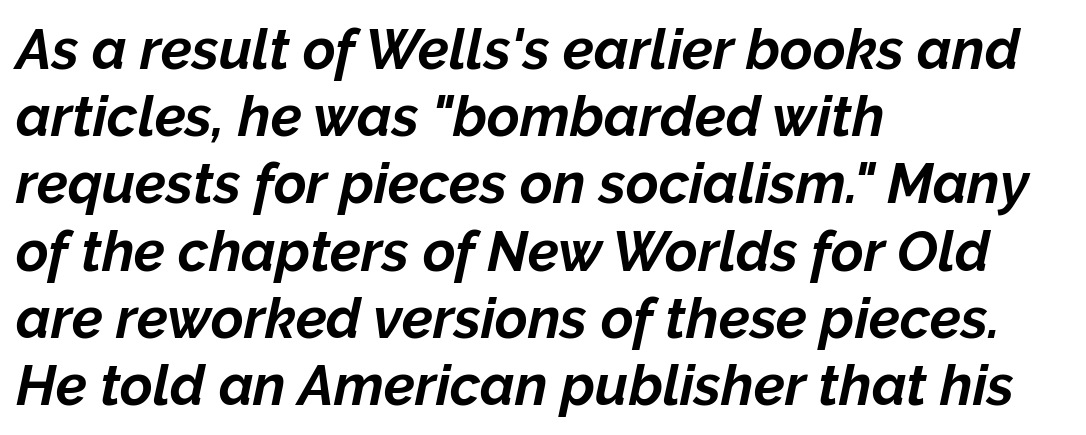
Q: Is the text bold? A: Yes.
Q: Is the text italic (slanted)? A: Yes, it leans right by about 12 degrees.
Q: Is the text underlined? A: No.
Q: How is the paragraph aligned? A: Left-aligned.
Q: Is the spacing between letters normal or unusually wide? A: Normal.
Q: Width (condensed, normal, or wide)? A: Normal.
Q: Stroke contrast? A: Low.
Q: x-height? A: Medium.
Q: Monospaced? A: No.
